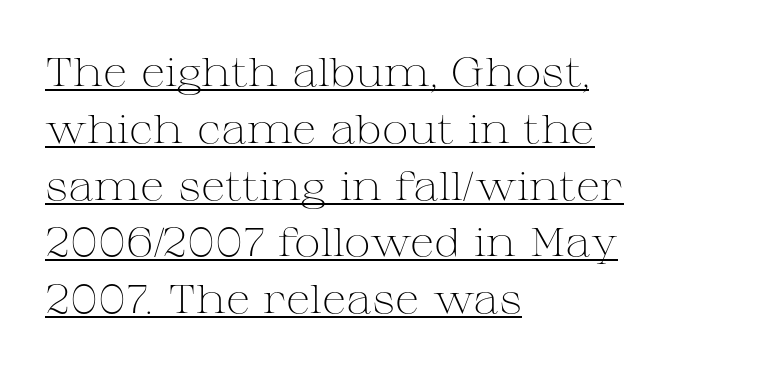
{"serif": "yes", "italic": "no", "bold": "no", "weight": "light", "width": "wide", "stroke_contrast": "medium", "x_height": "medium", "monospaced": "no", "underline": "yes", "align": "left", "line_spacing": "normal", "line_spacing_ratio": 1.42, "letter_spacing": "normal", "letter_spacing_em": 0.0, "glyph_px": 40}
